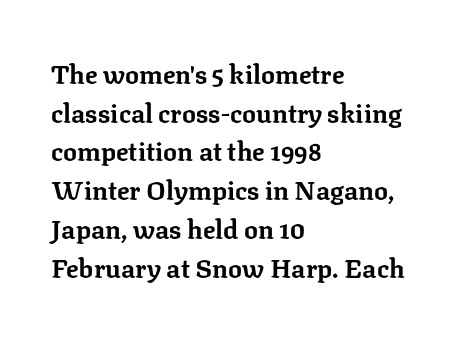
{"italic": "no", "bold": "yes", "underline": "no", "align": "left", "line_spacing": "normal", "line_spacing_ratio": 1.49, "letter_spacing": "normal", "letter_spacing_em": 0.0, "glyph_px": 26}
